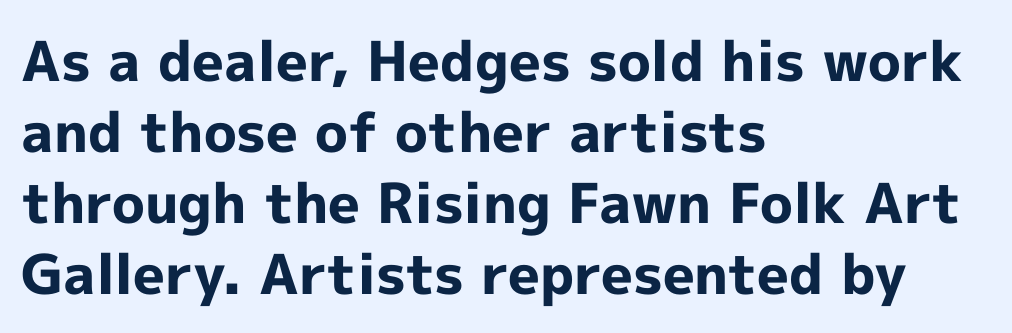
{"serif": "no", "italic": "no", "bold": "yes", "weight": "bold", "width": "normal", "x_height": "medium", "monospaced": "no", "underline": "no", "align": "left", "line_spacing": "normal", "line_spacing_ratio": 1.29, "letter_spacing": "normal", "letter_spacing_em": 0.0, "glyph_px": 55}
